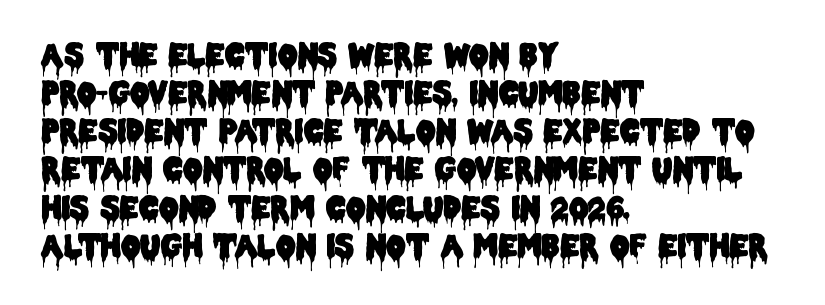
Q: Is the text italic (slanted)? A: No, it is upright.
Q: Is the typeface a serif or a sans-serif typeface? A: Sans-serif.
Q: Is the text underlined? A: No.
Q: How is the paragraph aligned? A: Left-aligned.
Q: Is the spacing between letters normal or unusually wide? A: Normal.
Q: Width (condensed, normal, or wide)? A: Condensed.
Q: Stroke contrast? A: Low.
Q: x-height? A: Large.
Q: Monospaced? A: No.
